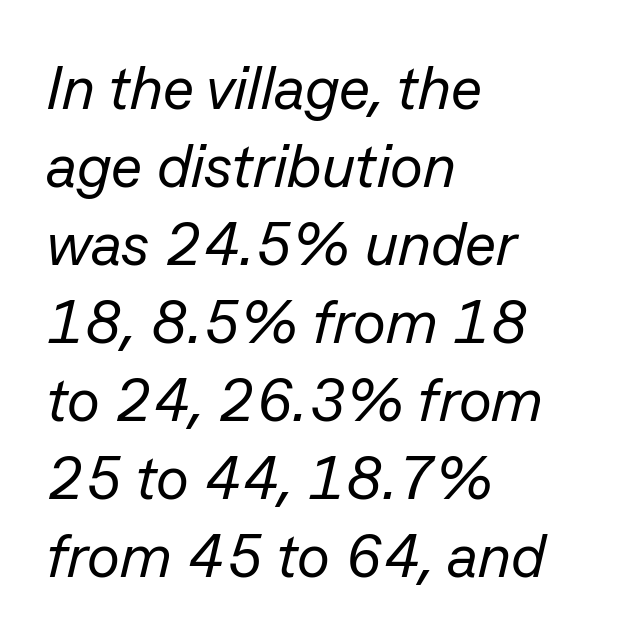
Q: Is the text bold? A: No.
Q: Is the text italic (slanted)? A: Yes, it leans right by about 13 degrees.
Q: Is the text underlined? A: No.
Q: How is the paragraph aligned? A: Left-aligned.
Q: Is the spacing between letters normal or unusually wide? A: Normal.
Q: Is the spacing between lines tight, normal or loose? A: Normal.
Q: Width (condensed, normal, or wide)? A: Normal.
Q: Stroke contrast? A: Low.
Q: x-height? A: Medium.
Q: Monospaced? A: No.
